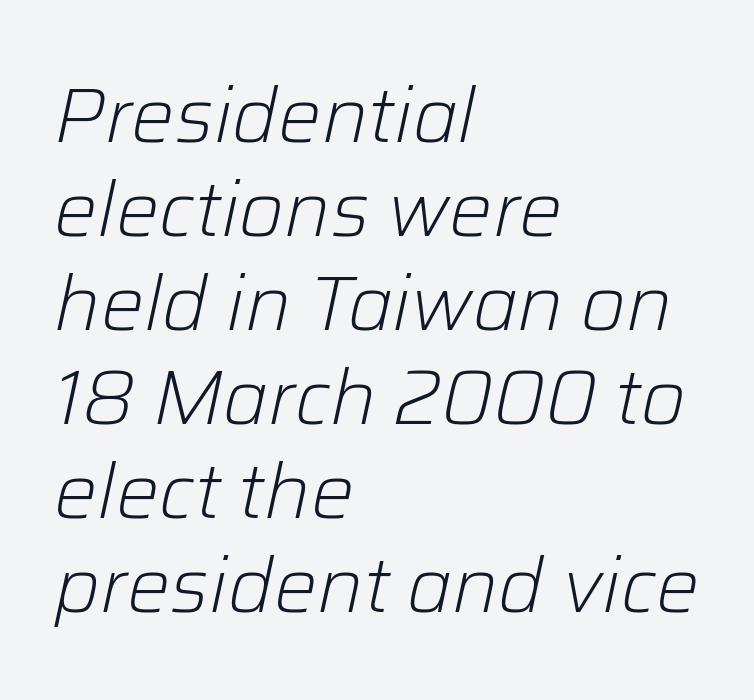
Q: Is the text bold? A: No.
Q: Is the text italic (slanted)? A: Yes, it leans right by about 12 degrees.
Q: Is the text underlined? A: No.
Q: How is the paragraph aligned? A: Left-aligned.
Q: Is the spacing between letters normal or unusually wide? A: Normal.
Q: Width (condensed, normal, or wide)? A: Normal.
Q: Stroke contrast? A: Low.
Q: x-height? A: Medium.
Q: Monospaced? A: No.
